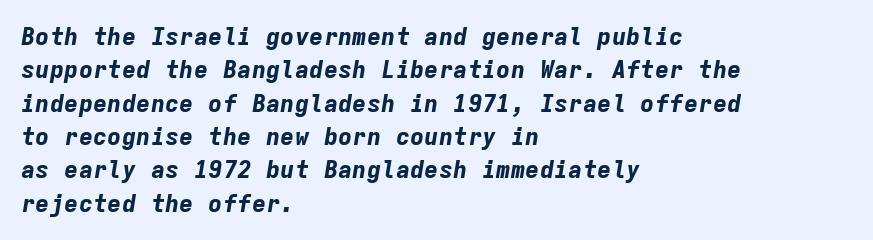
{"italic": "yes", "lean": "right", "slant_degrees": 9, "bold": "yes", "underline": "no", "align": "left", "line_spacing": "normal", "line_spacing_ratio": 1.39, "letter_spacing": "normal", "letter_spacing_em": 0.0, "glyph_px": 24}
